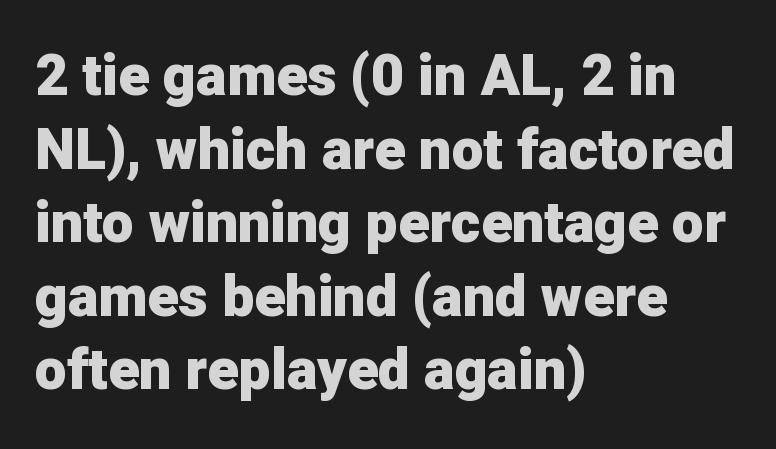
{"serif": "no", "italic": "no", "bold": "yes", "weight": "heavy", "width": "normal", "stroke_contrast": "low", "x_height": "medium", "monospaced": "no", "underline": "no", "align": "left", "line_spacing": "normal", "line_spacing_ratio": 1.29, "letter_spacing": "normal", "letter_spacing_em": 0.0, "glyph_px": 57}
